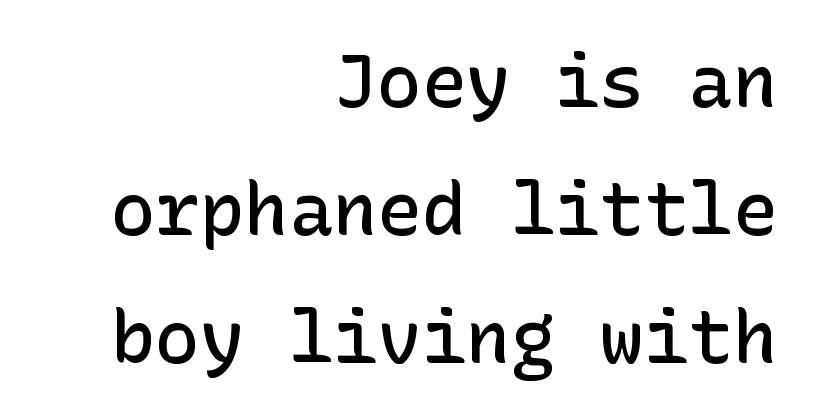
The image shows 74 px semibold sans-serif type, upright; set right-aligned, line spacing 1.73x, normal letter spacing, not underlined; low stroke contrast and a medium x-height.
